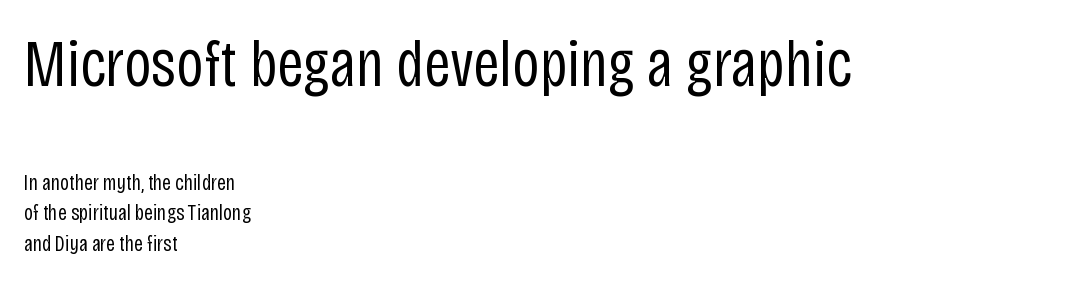
The image shows 66 px regular-weight, condensed sans-serif type, upright; set left-aligned, normal line spacing (1.39x), normal letter spacing, not underlined; the first (top) block is 3.0x larger; low stroke contrast and a large x-height.
